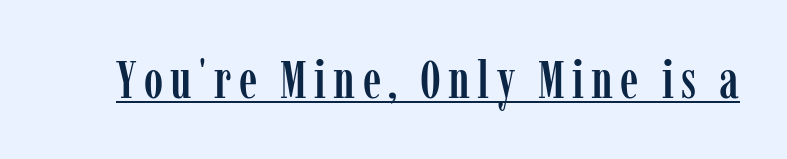
Looks like regular typesetting: each glyph gets only the width it needs. In terms of letterform style, serifs are clearly present. This sample uses an upright cut, with every glyph sitting square on the baseline. Beneath each row of characters lies a ruled line.
